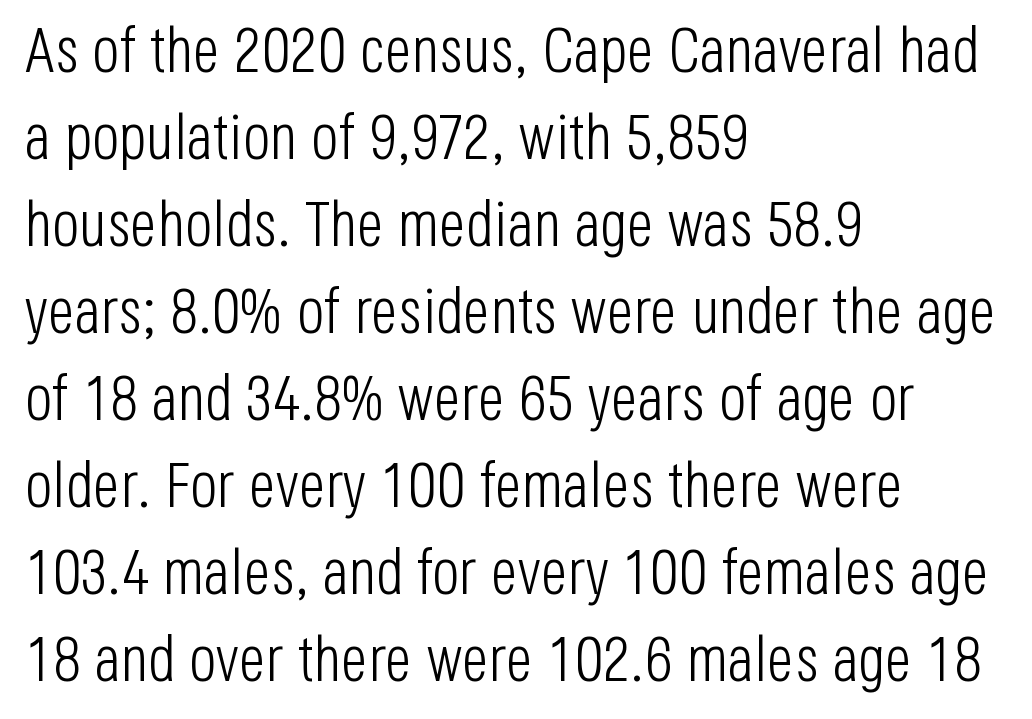
Spacing verdict: proportional, widths tailored to each character. The glyphs are unaccompanied by any horizontal stroke below them. Observe the ordinary spacing: letters are neighbours, not strangers. Posture: upright roman. Vertical stems look standard width or narrower in stroke. In terms of letterform style, serifs are entirely absent.
